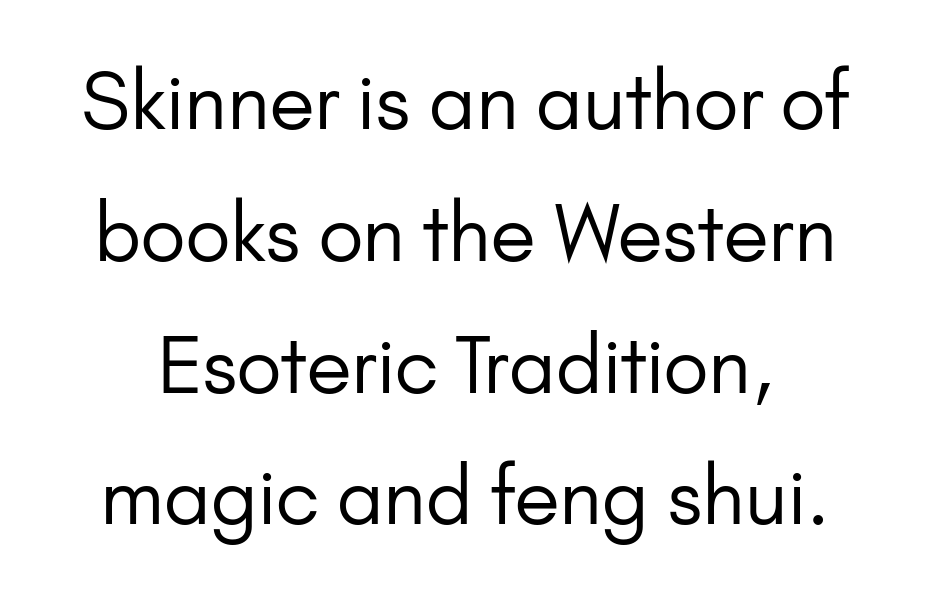
The image shows 78 px regular-weight sans-serif type, upright; set normal line spacing (1.69x), normal letter spacing, not underlined; low stroke contrast and a small x-height.
